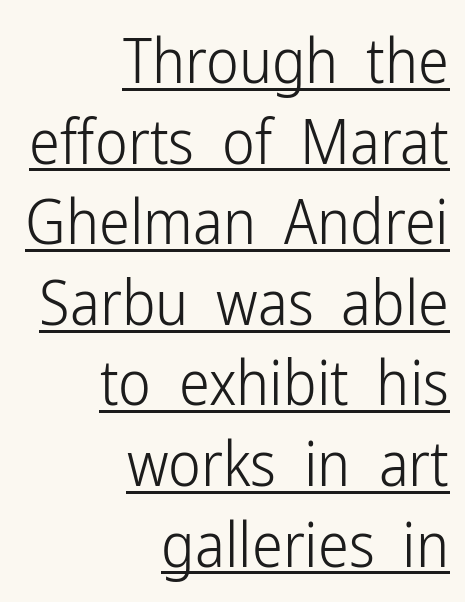
Every word sits above its own underline. This sample has the flowing, uneven cadence of proportional lettering. The gaps between neighbouring characters are ordinary and unremarkable. Teacher's note: observe the even right margin — that is flush-right alignment. Posture: straight, roman, zero tilt. These lines are composed in type without serifs.
